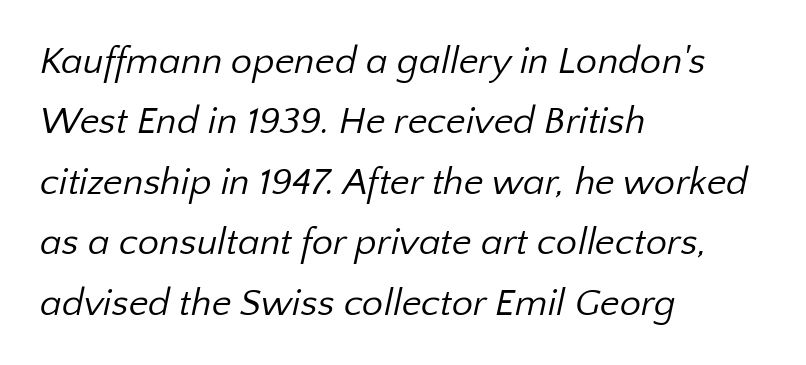
Line spacing here is normal. Underlining? Definitely not there. The paragraph has a hard left edge and a soft right edge. Compared with typical body copy, the letter spacing here is the same. Is the stroke heavy? The answer is a plain regular-or-lighter.
